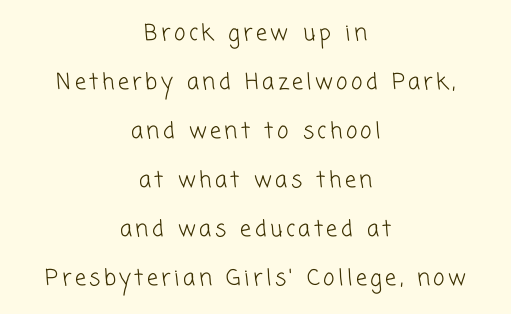
{"bold": "no", "underline": "no", "align": "center", "line_spacing": "loose", "line_spacing_ratio": 2.23, "glyph_px": 22}
